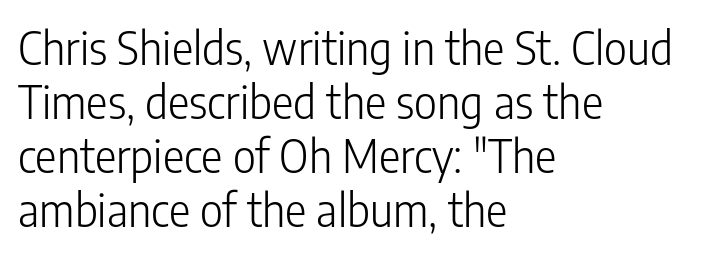
Q: Is the text bold? A: No.
Q: Is the text italic (slanted)? A: No, it is upright.
Q: Is the typeface a serif or a sans-serif typeface? A: Sans-serif.
Q: Is the text underlined? A: No.
Q: How is the paragraph aligned? A: Left-aligned.
Q: Is the spacing between letters normal or unusually wide? A: Normal.
Q: Width (condensed, normal, or wide)? A: Condensed.
Q: Stroke contrast? A: Low.
Q: x-height? A: Medium.
Q: Monospaced? A: No.
